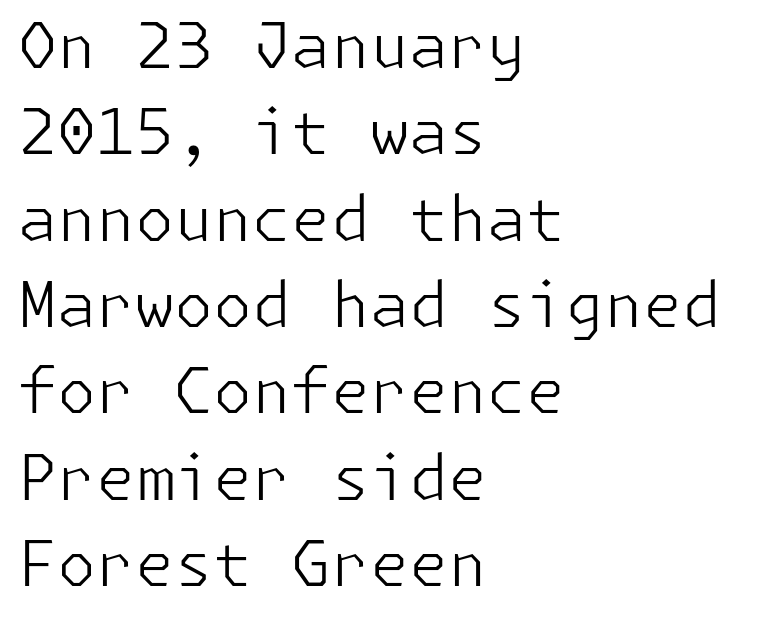
{"serif": "no", "italic": "no", "bold": "no", "weight": "light", "width": "normal", "stroke_contrast": "low", "x_height": "medium", "underline": "no", "align": "left", "line_spacing": "normal", "line_spacing_ratio": 1.37, "letter_spacing": "normal", "letter_spacing_em": 0.0, "glyph_px": 63}
